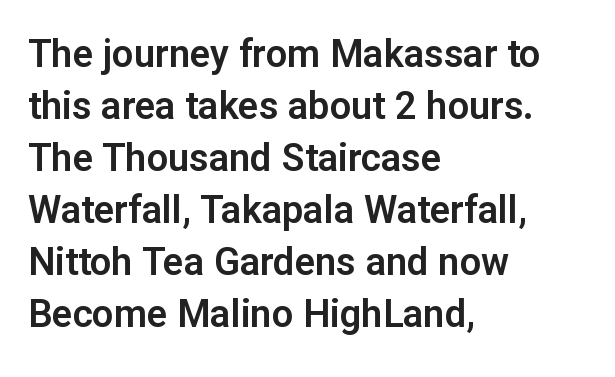
The image shows 38 px sans-serif type, upright; set left-aligned, normal line spacing (1.37x), normal letter spacing, not underlined; low stroke contrast and a medium x-height.
